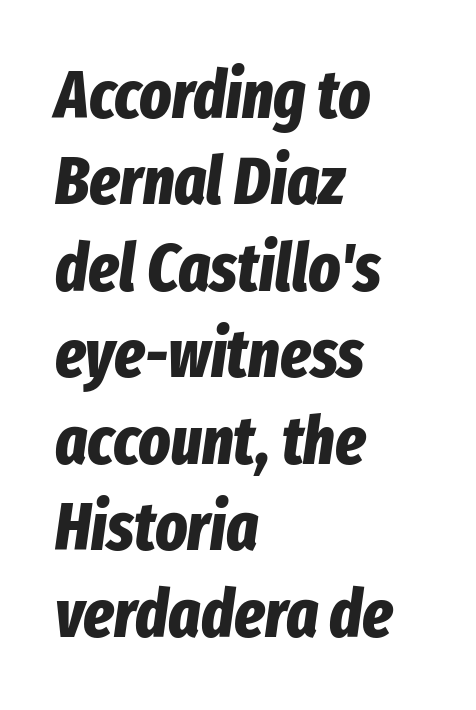
The image shows 67 px bold, condensed type, italic (leaning right); set left-aligned, normal line spacing (1.29x), normal letter spacing, not underlined; low stroke contrast and a medium x-height.
